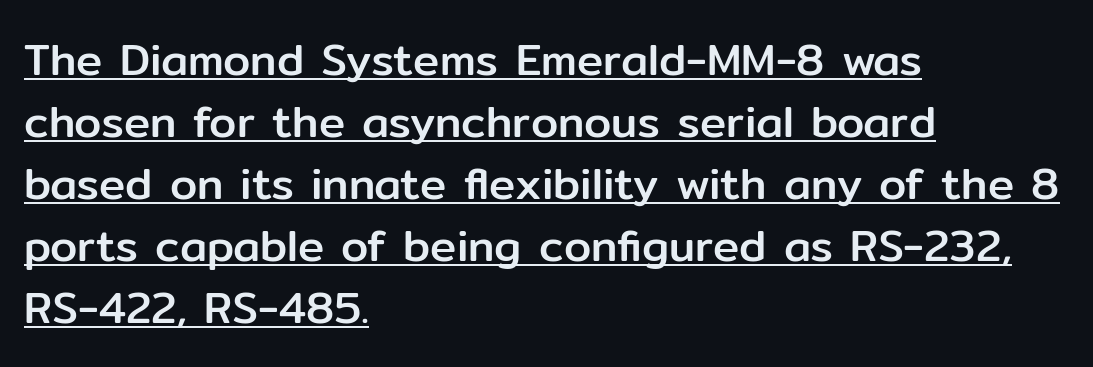
The image shows 44 px sans-serif type, upright; set left-aligned, normal line spacing (1.41x), normal letter spacing, underlined; low stroke contrast and a medium x-height.
